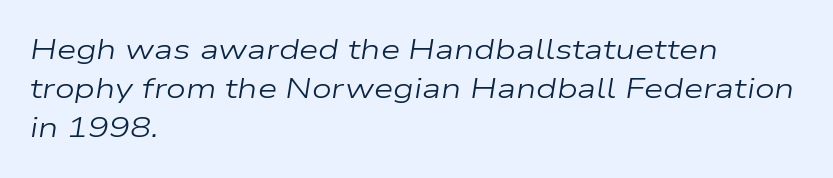
{"italic": "yes", "lean": "right", "slant_degrees": 9, "bold": "no", "weight": "regular", "width": "wide", "stroke_contrast": "low", "x_height": "medium", "monospaced": "no", "underline": "no", "align": "left", "line_spacing": "normal", "line_spacing_ratio": 1.4, "letter_spacing": "normal", "letter_spacing_em": 0.0, "glyph_px": 28}
